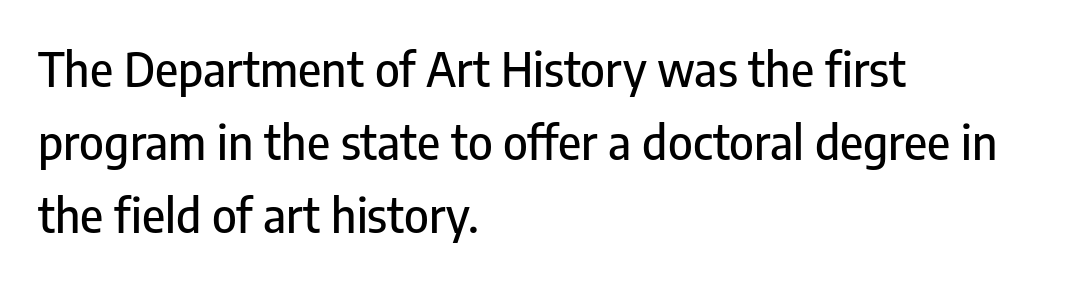
Q: Is the text italic (slanted)? A: No, it is upright.
Q: Is the typeface a serif or a sans-serif typeface? A: Sans-serif.
Q: Is the text underlined? A: No.
Q: How is the paragraph aligned? A: Left-aligned.
Q: Is the spacing between letters normal or unusually wide? A: Normal.
Q: Is the spacing between lines tight, normal or loose? A: Normal.
Q: Width (condensed, normal, or wide)? A: Condensed.
Q: Stroke contrast? A: Low.
Q: x-height? A: Medium.
Q: Monospaced? A: No.
